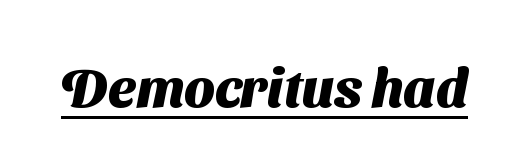
Q: Is the text bold? A: Yes.
Q: Is the typeface a serif or a sans-serif typeface? A: Sans-serif.
Q: Is the text underlined? A: Yes.
Q: Is the spacing between letters normal or unusually wide? A: Normal.
Q: Width (condensed, normal, or wide)? A: Normal.
Q: Stroke contrast? A: Medium.
Q: x-height? A: Medium.
Q: Monospaced? A: No.
